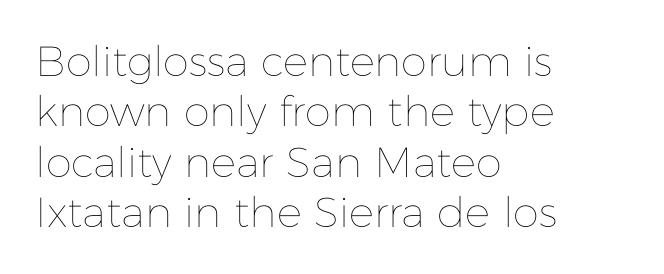
The image shows 42 px thin type, upright; set left-aligned, line spacing 1.2x, normal letter spacing, not underlined; low stroke contrast and a medium x-height.
